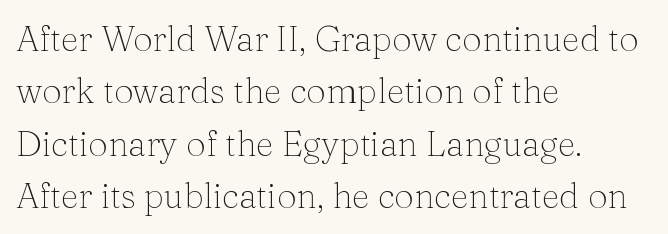
Q: Is the text bold? A: No.
Q: Is the text italic (slanted)? A: No, it is upright.
Q: Is the typeface a serif or a sans-serif typeface? A: Serif.
Q: Is the text underlined? A: No.
Q: How is the paragraph aligned? A: Left-aligned.
Q: Is the spacing between letters normal or unusually wide? A: Normal.
Q: Is the spacing between lines tight, normal or loose? A: Normal.
Q: Width (condensed, normal, or wide)? A: Normal.
Q: Stroke contrast? A: Medium.
Q: x-height? A: Medium.
Q: Monospaced? A: No.
